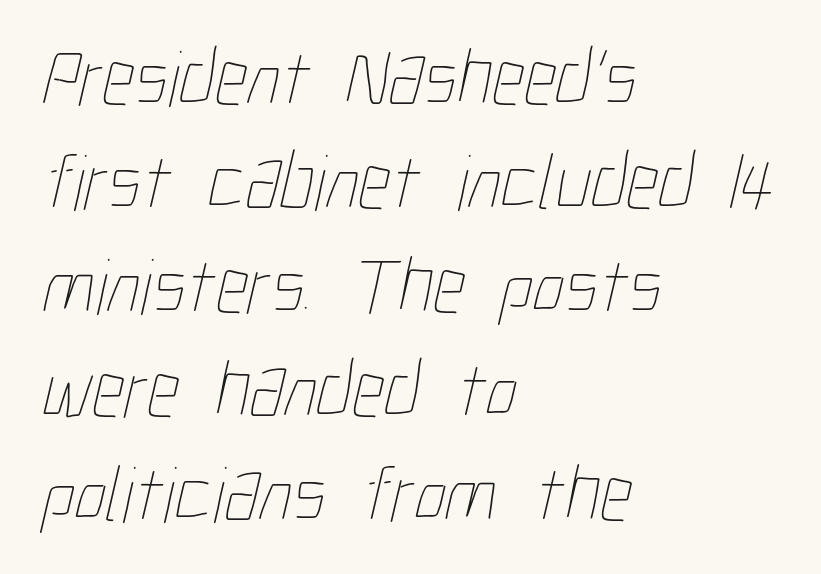
Q: Is the text bold? A: No.
Q: Is the text underlined? A: No.
Q: How is the paragraph aligned? A: Left-aligned.
Q: Is the spacing between letters normal or unusually wide? A: Normal.
Q: Is the spacing between lines tight, normal or loose? A: Normal.
Q: Width (condensed, normal, or wide)? A: Condensed.
Q: Stroke contrast? A: Low.
Q: x-height? A: Medium.
Q: Monospaced? A: No.
